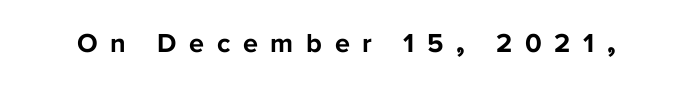
Q: Is the text bold? A: Yes.
Q: Is the text italic (slanted)? A: No, it is upright.
Q: Is the text underlined? A: No.
Q: Is the spacing between letters normal or unusually wide? A: Unusually wide.
